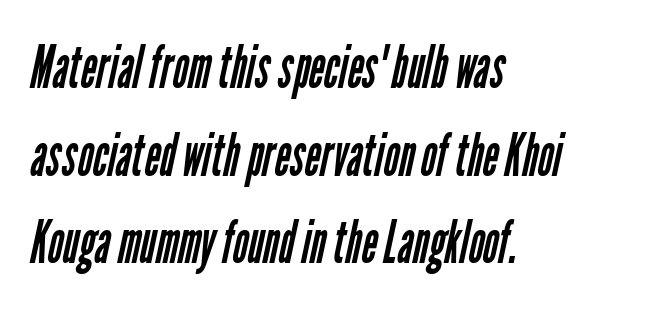
The image shows 60 px regular-weight, condensed sans-serif type; set left-aligned, normal line spacing (1.46x), normal letter spacing, not underlined; low stroke contrast and a medium x-height.
